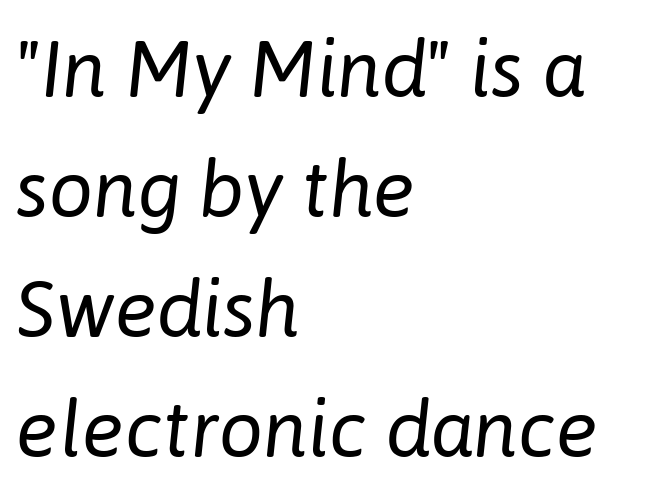
The image shows 79 px regular-weight type, italic (leaning right); set left-aligned, normal line spacing (1.52x), normal letter spacing, not underlined; low stroke contrast and a medium x-height.
